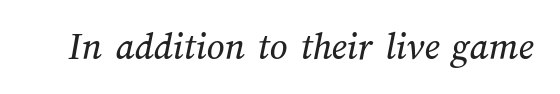
The image shows 39 px text type; set normal letter spacing, not underlined; medium stroke contrast and a medium x-height.
